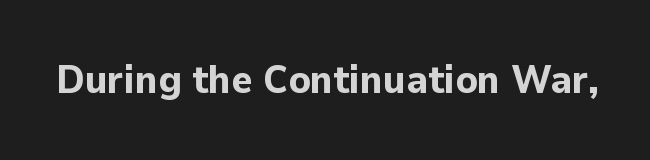
The type is set solid horizontally, with unmodified tracking. Descenders are the only things crossing below the line. Every letter is thick-stroked: bold, no question. Each letter keeps its own natural width here, so spacing adapts to shape.
